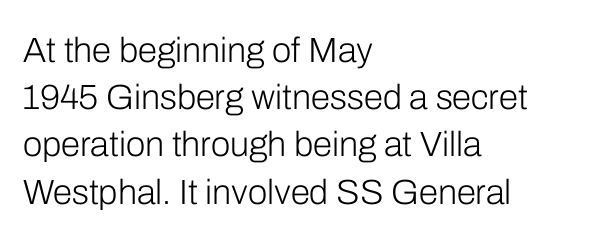
The image shows 35 px light sans-serif type, upright; set left-aligned, normal line spacing (1.35x), normal letter spacing, not underlined; low stroke contrast and a medium x-height.
